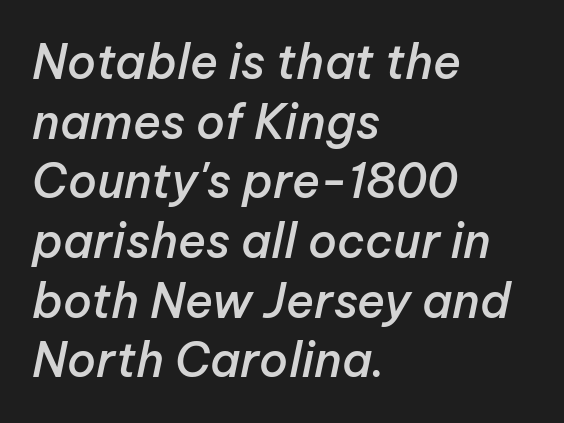
Looks like regular typesetting: each glyph gets only the width it needs. The text carries the slant typical of an italic or oblique font. All the whitespace from short lines collects on the right. The designer left line spacing at the default. Bare-footed words on every line.
